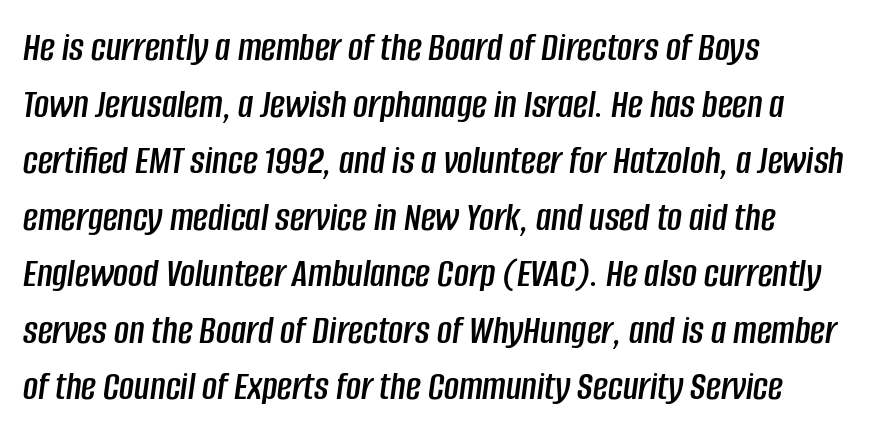
Q: Is the text italic (slanted)? A: Yes, it leans right by about 8 degrees.
Q: Is the text underlined? A: No.
Q: How is the paragraph aligned? A: Left-aligned.
Q: Is the spacing between letters normal or unusually wide? A: Normal.
Q: Is the spacing between lines tight, normal or loose? A: Normal.
Q: Width (condensed, normal, or wide)? A: Condensed.
Q: Stroke contrast? A: Low.
Q: x-height? A: Large.
Q: Monospaced? A: No.
